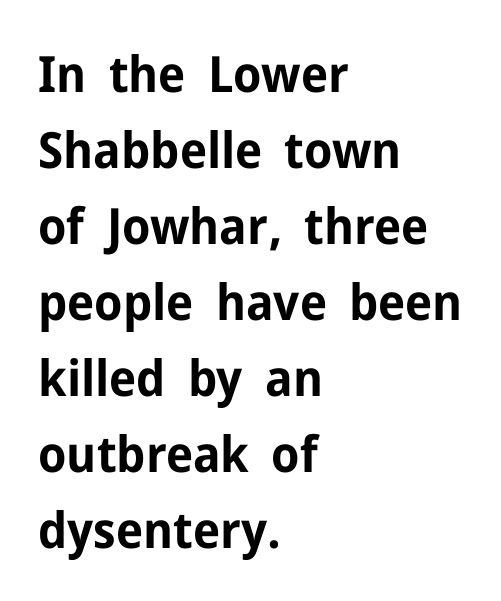
{"serif": "no", "italic": "no", "bold": "yes", "weight": "bold", "width": "normal", "stroke_contrast": "low", "x_height": "medium", "monospaced": "no", "underline": "no", "align": "left", "line_spacing": "normal", "line_spacing_ratio": 1.52, "letter_spacing": "normal", "letter_spacing_em": 0.0, "glyph_px": 50}
